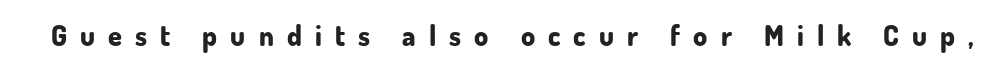
The passage shown is typed in a proportional face where columns would drift. Weight: bold. Decoration check: the copy has no underline. The letters are spread apart with noticeably loose tracking. Ordinary non-slanted type is in use. Unlike a traditional serif, this face leaves its strokes unadorned.
